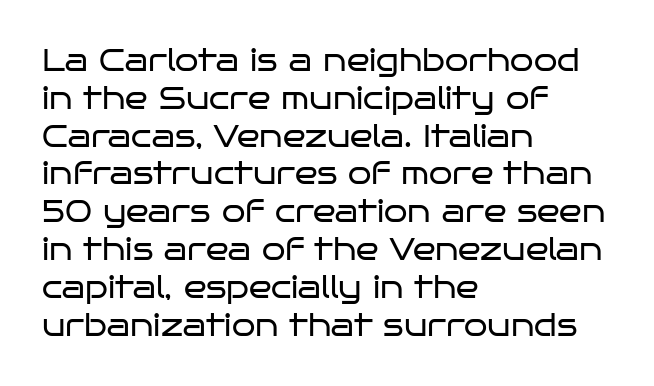
The rendering uses natural spacing where letterforms have individual widths. Ink coverage per letter is moderate at most. No feet cap the strokes, marking this as sans-serif type. Short note: letters normally spaced. This sample uses an upright cut, with every glyph sitting square on the baseline.
